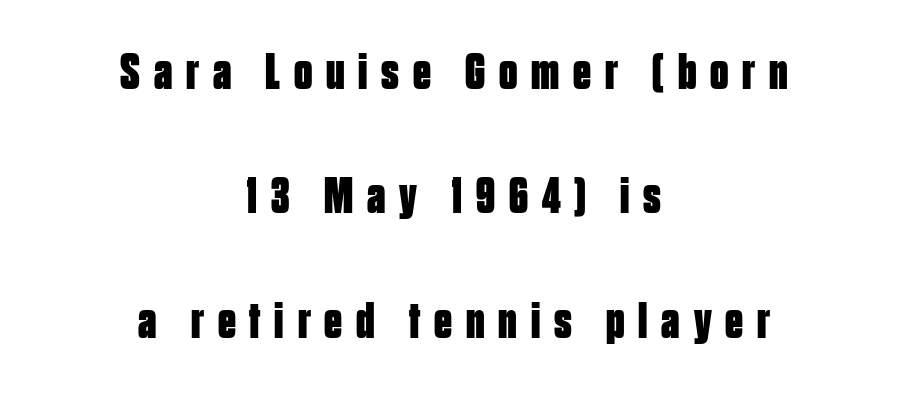
The tracking jumps out immediately: characters are airy and widely separated. You'd pick this weight for a headline — it's a proper bold. Proportional: the letters do not fall into vertical columns. This rendering employs a face without finishing strokes, i.e., a sans-serif. Reading down the column, the eye jumps a long way to each next line.
